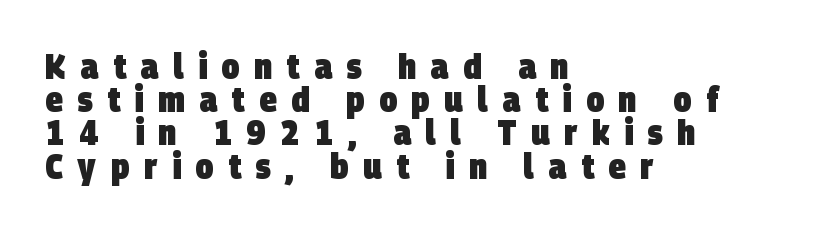
{"serif": "no", "bold": "yes", "weight": "heavy", "width": "condensed", "stroke_contrast": "low", "x_height": "large", "monospaced": "no", "underline": "no", "align": "left", "line_spacing": "tight", "line_spacing_ratio": 0.95, "letter_spacing": "wide", "letter_spacing_em": 0.42, "glyph_px": 35}
